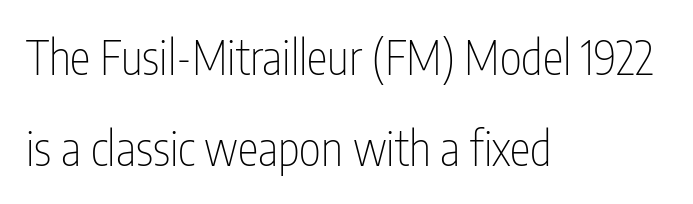
Quick note: not italic, upright. Each letter's strokes conclude bluntly, with no projecting serifs. Bold? No — there's no thickening of the strokes. Students, observe: this is what heavily led, spacious text looks like. If you drew a ruler down the left edge, every line would touch it.
